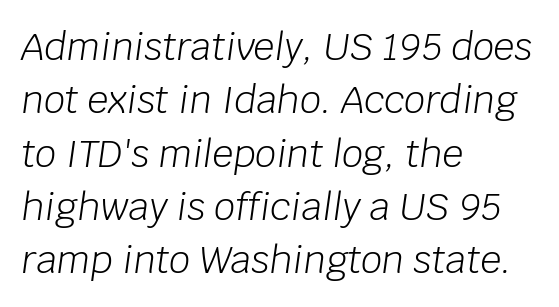
This rendering leaves character spacing at its baseline value. Baseline-to-baseline distance is the conventional proportion of letter height. Unmarked baselines from the first word to the last. Here the designer chose a conventional face with non-uniform glyph widths. Is the block centered? No — it sits flush against the left margin. Every character sits at an angle, as italics do.
